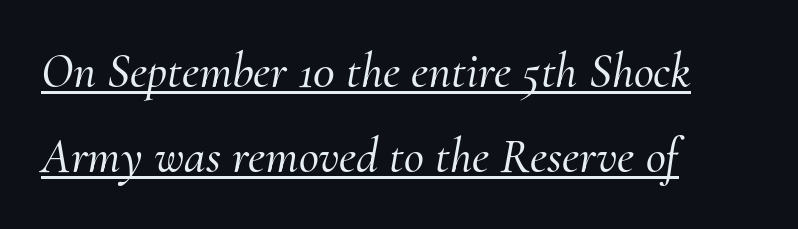
Q: Is the text italic (slanted)? A: Yes, it leans right by about 10 degrees.
Q: Is the typeface a serif or a sans-serif typeface? A: Serif.
Q: Is the text underlined? A: Yes.
Q: How is the paragraph aligned? A: Left-aligned.
Q: Is the spacing between letters normal or unusually wide? A: Normal.
Q: Width (condensed, normal, or wide)? A: Normal.
Q: Stroke contrast? A: Medium.
Q: x-height? A: Small.
Q: Monospaced? A: No.
